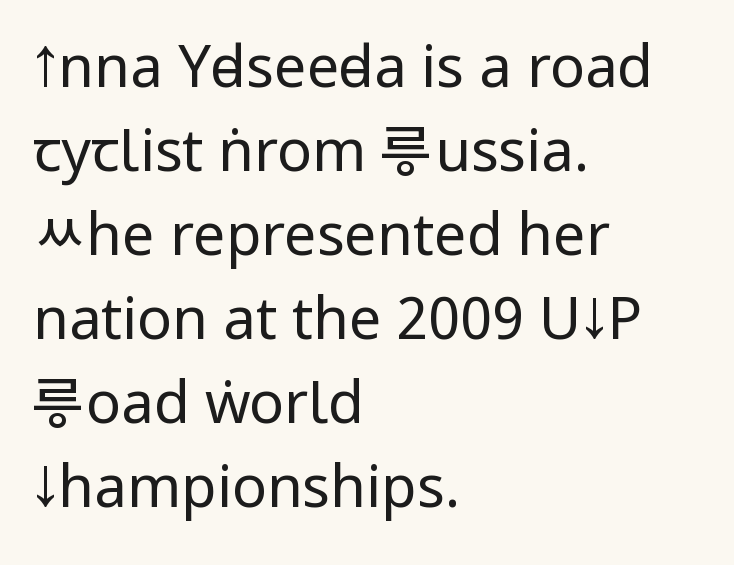
Horizontal bands of white between lines are of average thickness. In terms of posture, this sample is upright. Lines of text with bare space underneath. Standard letterfit; no display-style spreading of the glyphs.
